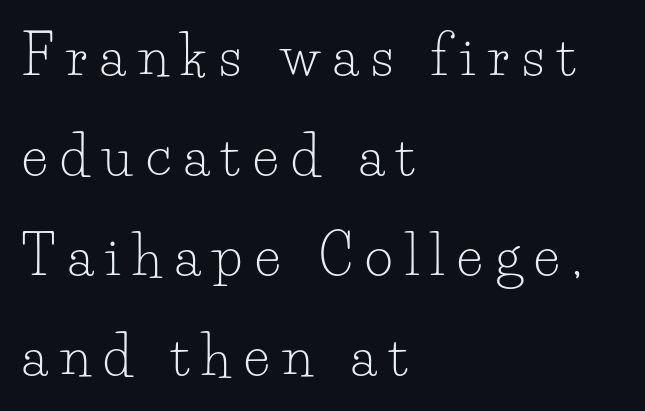
{"serif": "yes", "italic": "no", "bold": "no", "weight": "light", "width": "normal", "stroke_contrast": "low", "x_height": "small", "monospaced": "no", "underline": "no", "align": "left", "line_spacing_ratio": 1.85, "letter_spacing": "wide", "letter_spacing_em": 0.24, "glyph_px": 54}
